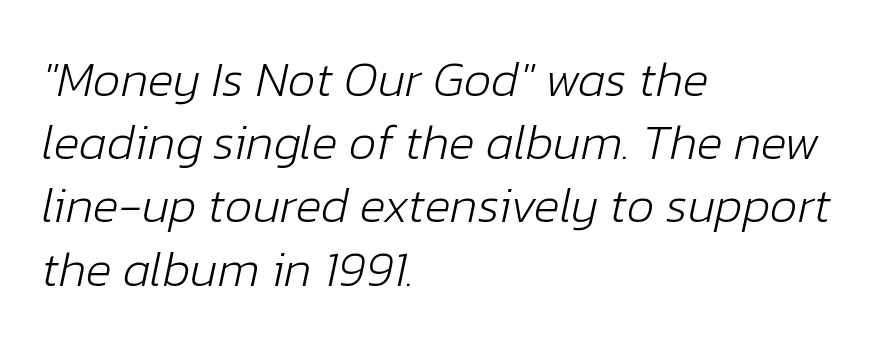
{"italic": "yes", "lean": "right", "slant_degrees": 12, "bold": "no", "weight": "light", "width": "normal", "stroke_contrast": "low", "x_height": "medium", "monospaced": "no", "underline": "no", "align": "left", "line_spacing": "normal", "line_spacing_ratio": 1.29, "letter_spacing": "normal", "letter_spacing_em": 0.0, "glyph_px": 49}
